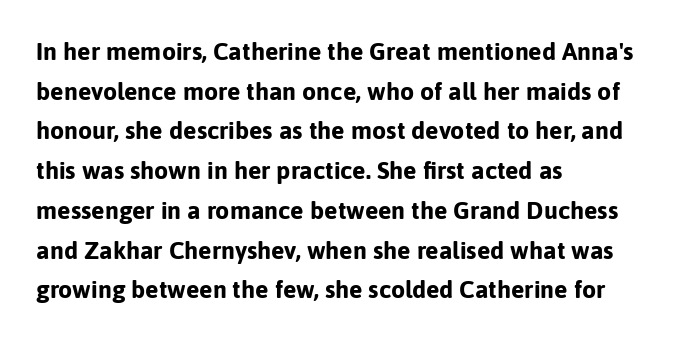
Q: Is the text bold? A: Yes.
Q: Is the text italic (slanted)? A: No, it is upright.
Q: Is the text underlined? A: No.
Q: How is the paragraph aligned? A: Left-aligned.
Q: Is the spacing between letters normal or unusually wide? A: Normal.
Q: Is the spacing between lines tight, normal or loose? A: Normal.
